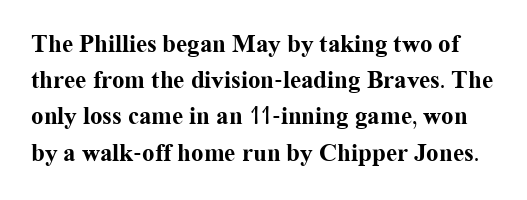
A typesetter would mark this as roman, not italic. Words appear dense and cohesive because spacing is normal. Summary of weight: heavy, a full bold. The gap between lines stays unmarked.
